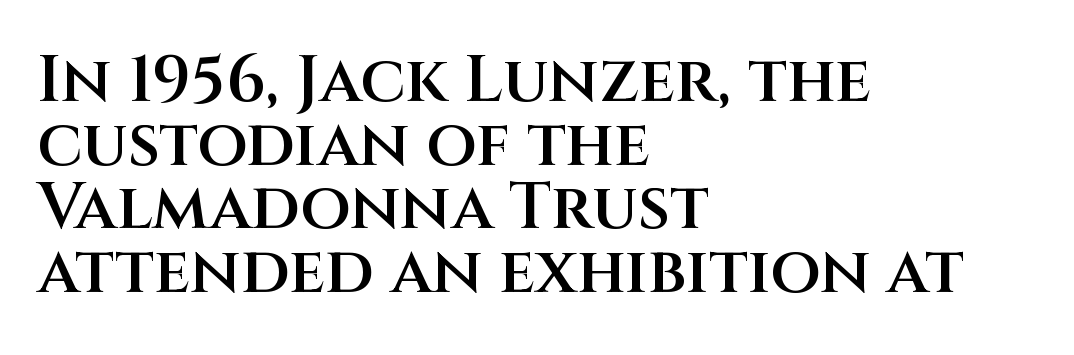
Nope, no serifs anywhere on these letters. In terms of weight, the rendering is demibold, just under bold. The rendering uses natural spacing where letterforms have individual widths. Closely set lines give the paragraph a compact silhouette. Tall strokes in this sample are plumb rather than angled.
